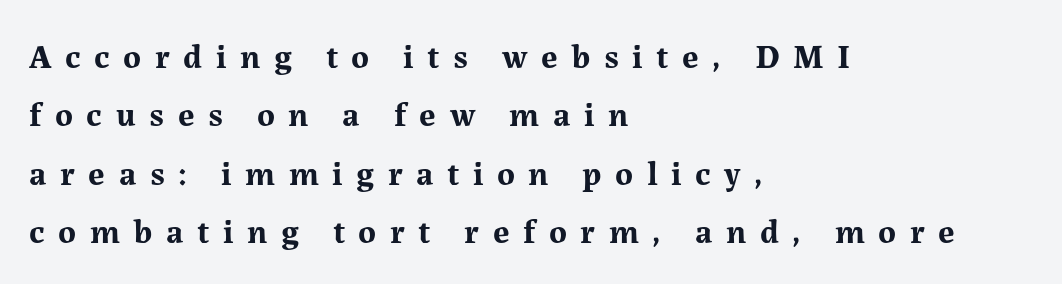
Serifs: yes, visible at the terminals of the letterforms. Does extra space separate the letters? Yes, quite a lot of it. Line beginnings align vertically; line endings do not. Posture: vertical. The characters look thick and weighty, a clear bold. Here the designer chose a conventional face with non-uniform glyph widths.
